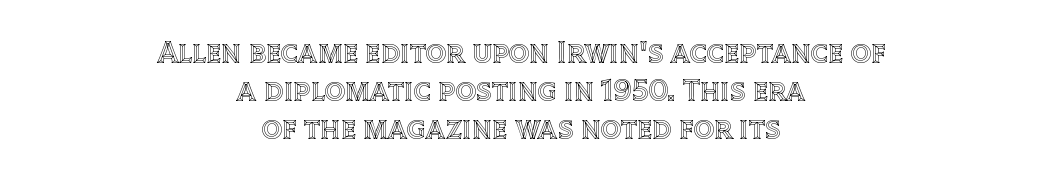
{"italic": "no", "width": "normal", "x_height": "large", "monospaced": "no", "underline": "no", "align": "center", "line_spacing_ratio": 1.18, "letter_spacing": "normal", "letter_spacing_em": 0.0, "glyph_px": 32}
